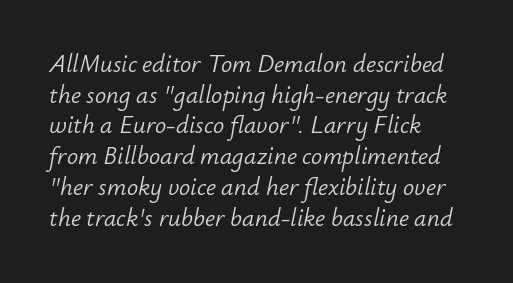
Casual observation: everything's shoved over to the left. The font's italic variant was chosen for this text. A light-to-regular cut is what we see here. Observe the ordinary spacing: letters are neighbours, not strangers.
